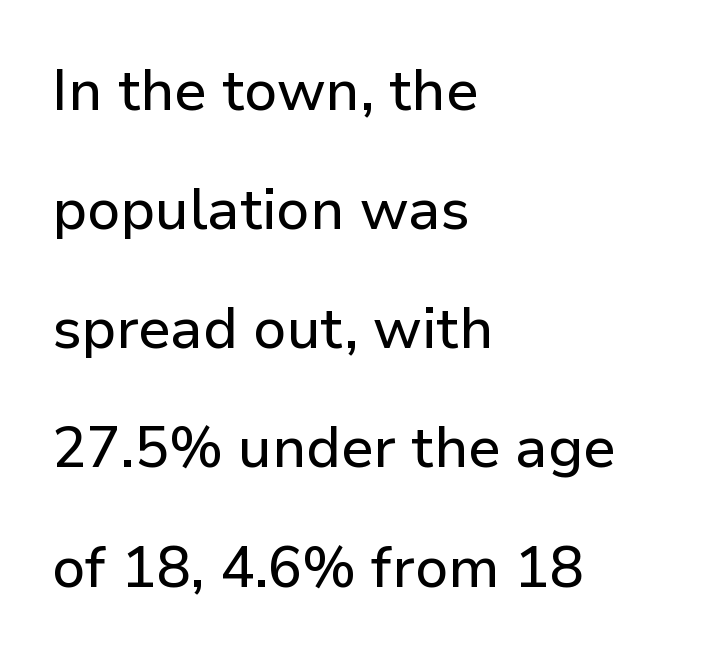
{"serif": "no", "italic": "no", "width": "normal", "stroke_contrast": "low", "x_height": "medium", "monospaced": "no", "underline": "no", "align": "left", "line_spacing": "loose", "line_spacing_ratio": 2.09, "letter_spacing": "normal", "letter_spacing_em": 0.0, "glyph_px": 57}
